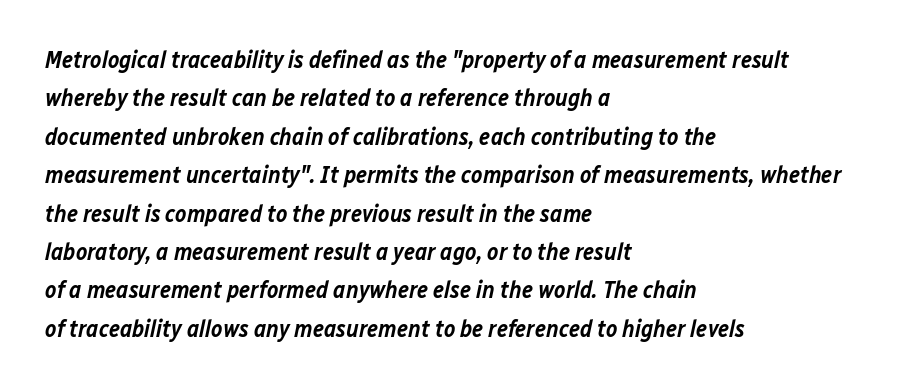
Q: Is the text bold? A: Semi-bold.
Q: Is the text italic (slanted)? A: Yes, it leans right by about 12 degrees.
Q: Is the text underlined? A: No.
Q: How is the paragraph aligned? A: Left-aligned.
Q: Is the spacing between letters normal or unusually wide? A: Normal.
Q: Is the spacing between lines tight, normal or loose? A: Normal.
